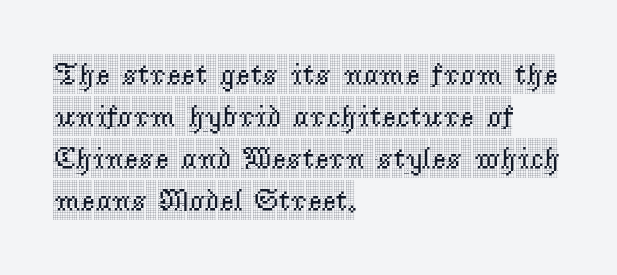
The image shows 31 px condensed serif type, upright; set left-aligned, normal line spacing (1.36x), normal letter spacing, not underlined; a large x-height.
